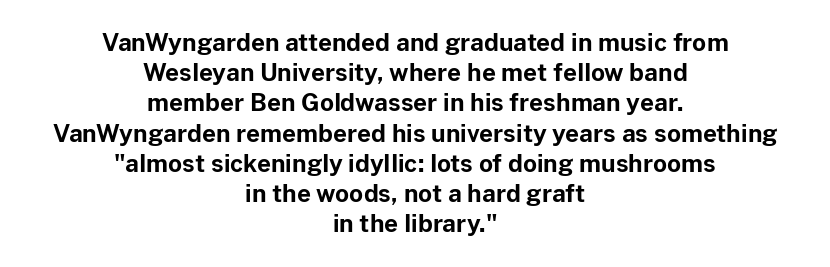
The image shows 24 px bold type, upright; set centered, normal line spacing (1.26x), normal letter spacing, not underlined.
